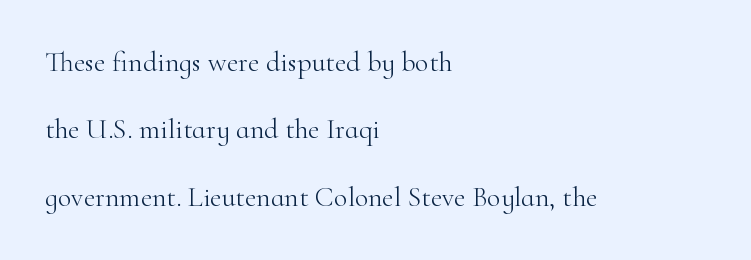
Observe the serifs anchoring each vertical stroke in this sample. Each new line begins a long way beneath the previous one. The type is set solid horizontally, with unmodified tracking. Unlike italic type, these characters show no tilt at all. Unmarked baselines from the first word to the last.
